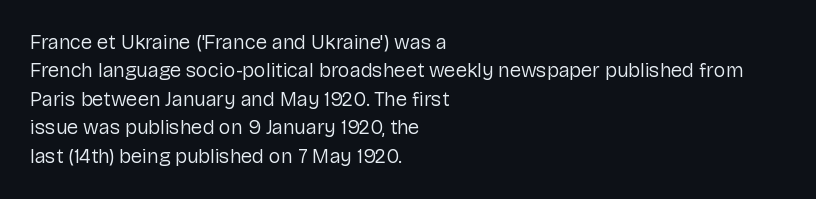
Glyph-to-glyph distance matches everyday printed text. One glance says typical: line gaps are just what's usual. A bare baseline throughout the passage. Does the lettering tilt? It doesn't — this is upright.
